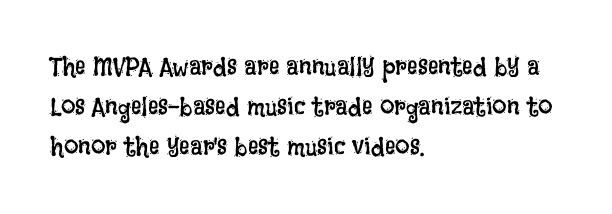
{"italic": "no", "bold": "no", "underline": "no", "align": "left", "line_spacing": "normal", "line_spacing_ratio": 1.53, "letter_spacing": "normal", "letter_spacing_em": 0.0, "glyph_px": 26}
